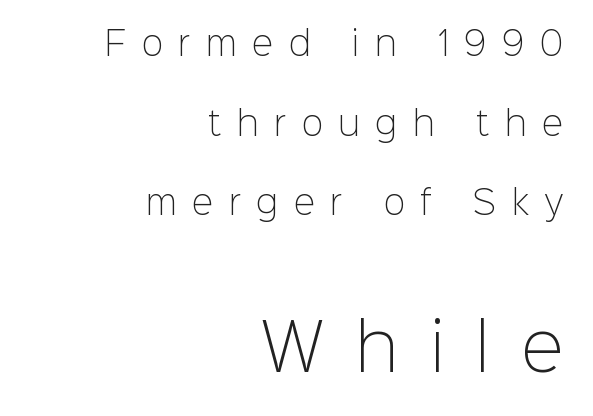
A quiet, ordinary-to-light weight characterises the typeface. Between one letter and the next there's a generous, obvious gap. Look at the glyph heights: the lower group is clearly the bigger setting. This sample uses an upright cut, with every glyph sitting square on the baseline. Reading down the column, the eye jumps a long way to each next line.
